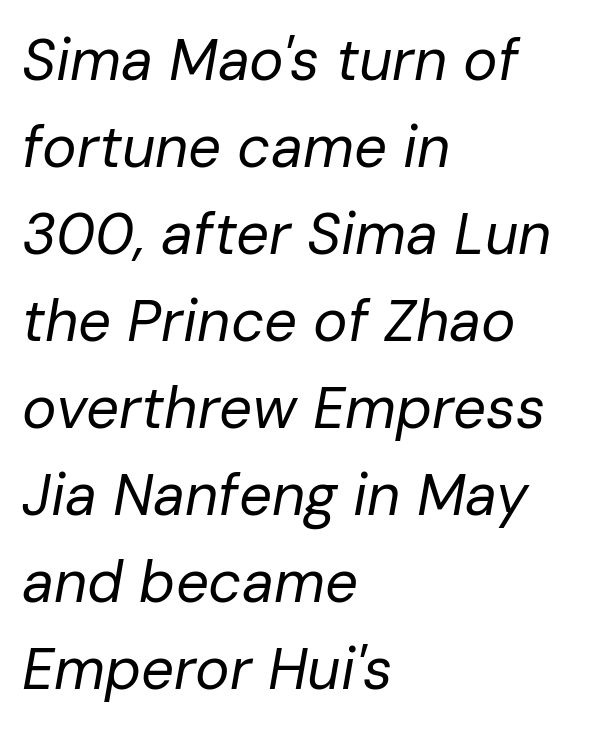
The image shows 58 px regular-weight type, italic (leaning right); set left-aligned, normal line spacing (1.5x), normal letter spacing, not underlined; low stroke contrast and a medium x-height.
